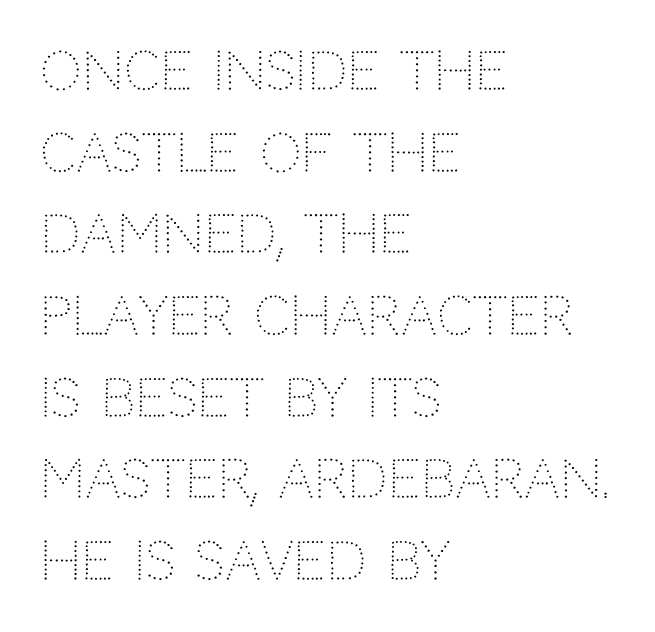
Q: Is the text bold? A: No.
Q: Is the text italic (slanted)? A: No, it is upright.
Q: Is the typeface a serif or a sans-serif typeface? A: Sans-serif.
Q: Is the text underlined? A: No.
Q: How is the paragraph aligned? A: Left-aligned.
Q: Is the spacing between letters normal or unusually wide? A: Normal.
Q: Is the spacing between lines tight, normal or loose? A: Normal.
Q: Width (condensed, normal, or wide)? A: Normal.
Q: Stroke contrast? A: Low.
Q: x-height? A: Large.
Q: Monospaced? A: No.
